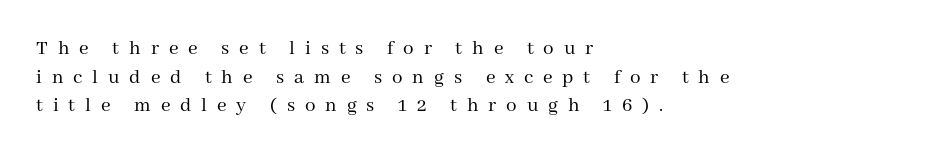
Q: Is the text bold? A: No.
Q: Is the text italic (slanted)? A: No, it is upright.
Q: Is the text underlined? A: No.
Q: How is the paragraph aligned? A: Left-aligned.
Q: Is the spacing between letters normal or unusually wide? A: Unusually wide.
Q: Is the spacing between lines tight, normal or loose? A: Normal.
